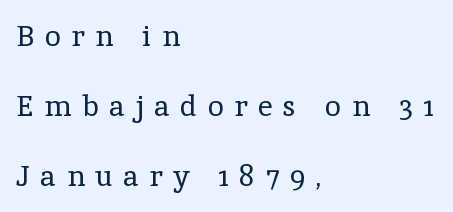
Q: Is the text bold? A: No.
Q: Is the text italic (slanted)? A: No, it is upright.
Q: Is the typeface a serif or a sans-serif typeface? A: Serif.
Q: Is the text underlined? A: No.
Q: How is the paragraph aligned? A: Left-aligned.
Q: Is the spacing between letters normal or unusually wide? A: Unusually wide.
Q: Is the spacing between lines tight, normal or loose? A: Loose.
Q: Width (condensed, normal, or wide)? A: Normal.
Q: x-height? A: Medium.
Q: Monospaced? A: No.
